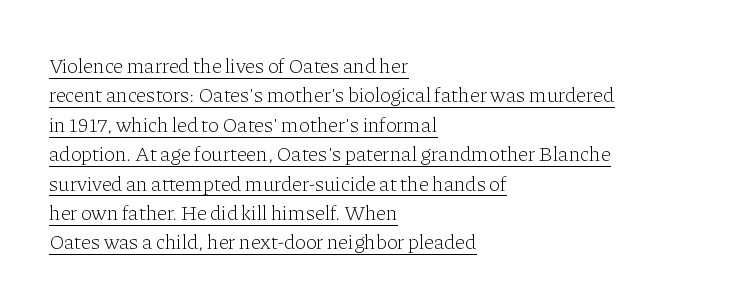
Q: Is the text bold? A: No.
Q: Is the text italic (slanted)? A: No, it is upright.
Q: Is the text underlined? A: Yes.
Q: How is the paragraph aligned? A: Left-aligned.
Q: Is the spacing between letters normal or unusually wide? A: Normal.
Q: Is the spacing between lines tight, normal or loose? A: Normal.
